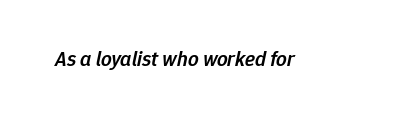
The image shows 21 px text type, italic (leaning right); set normal letter spacing, not underlined.
